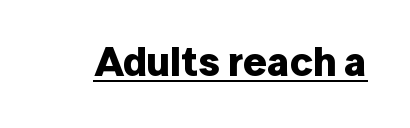
The image shows 41 px bold sans-serif type, upright; set normal letter spacing, underlined; low stroke contrast and a medium x-height.
